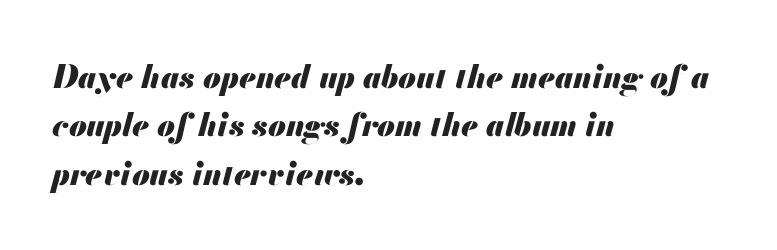
Q: Is the text bold? A: Yes.
Q: Is the text italic (slanted)? A: Yes, it leans right by about 13 degrees.
Q: Is the text underlined? A: No.
Q: How is the paragraph aligned? A: Left-aligned.
Q: Is the spacing between letters normal or unusually wide? A: Normal.
Q: Is the spacing between lines tight, normal or loose? A: Normal.
Q: Width (condensed, normal, or wide)? A: Normal.
Q: Stroke contrast? A: Medium.
Q: x-height? A: Small.
Q: Monospaced? A: No.
